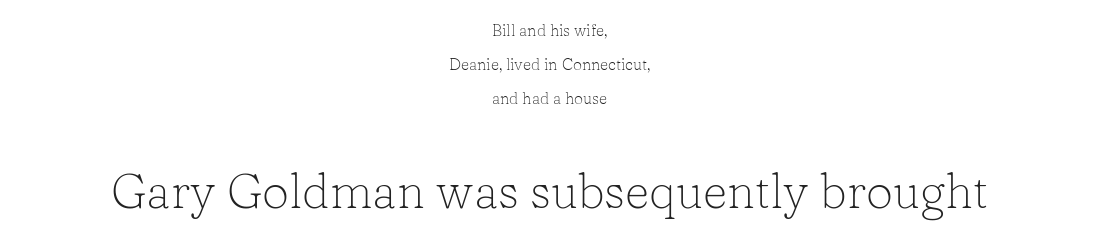
The image shows 48 px light serif type, upright; set centered, loose line spacing (2.13x), normal letter spacing, not underlined; the second (bottom) block is 3.0x larger; low stroke contrast and a medium x-height.
